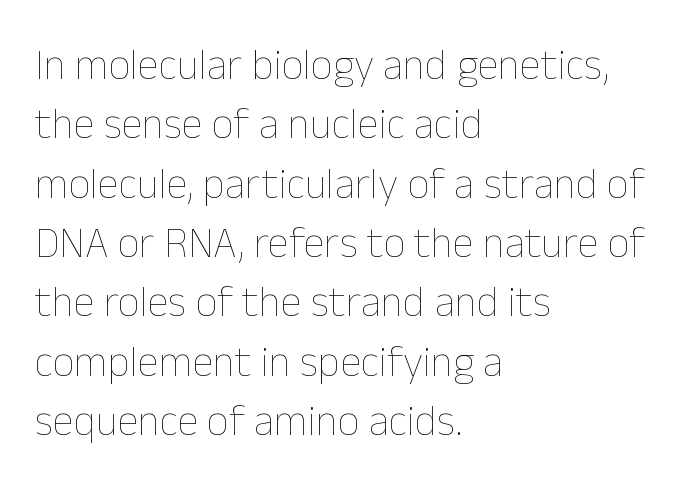
Q: Is the text bold? A: No.
Q: Is the text italic (slanted)? A: No, it is upright.
Q: Is the text underlined? A: No.
Q: How is the paragraph aligned? A: Left-aligned.
Q: Is the spacing between letters normal or unusually wide? A: Normal.
Q: Is the spacing between lines tight, normal or loose? A: Normal.
Q: Width (condensed, normal, or wide)? A: Normal.
Q: Stroke contrast? A: Low.
Q: x-height? A: Medium.
Q: Monospaced? A: No.
